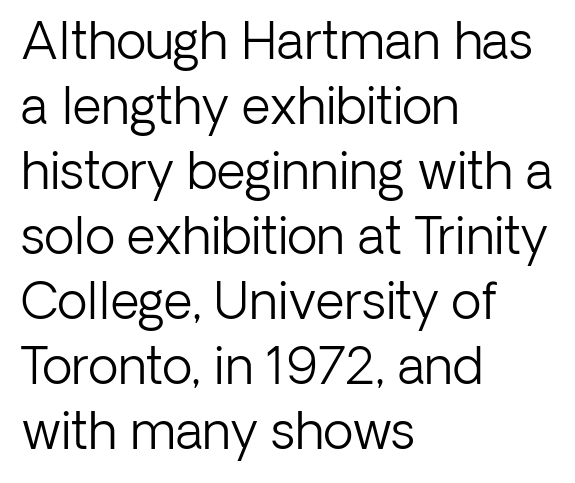
The image shows 50 px light sans-serif type, upright; set left-aligned, normal line spacing (1.3x), normal letter spacing, not underlined; low stroke contrast and a medium x-height.
